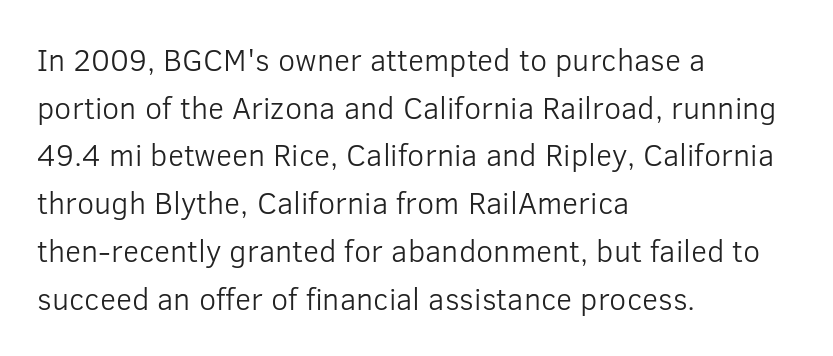
The image shows 31 px light sans-serif type, upright; set left-aligned, normal line spacing (1.54x), normal letter spacing, not underlined; low stroke contrast and a medium x-height.
